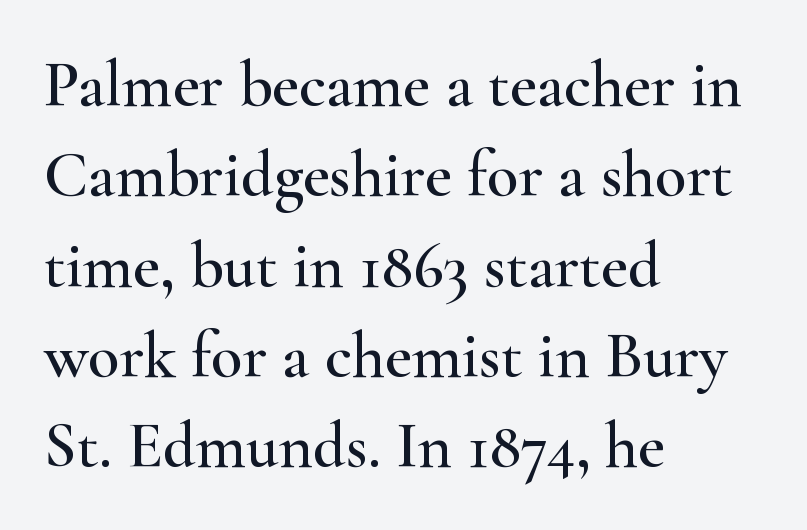
Q: Is the text italic (slanted)? A: No, it is upright.
Q: Is the typeface a serif or a sans-serif typeface? A: Serif.
Q: Is the text underlined? A: No.
Q: How is the paragraph aligned? A: Left-aligned.
Q: Is the spacing between letters normal or unusually wide? A: Normal.
Q: Is the spacing between lines tight, normal or loose? A: Normal.
Q: Width (condensed, normal, or wide)? A: Wide.
Q: Stroke contrast? A: High.
Q: x-height? A: Small.
Q: Monospaced? A: No.
